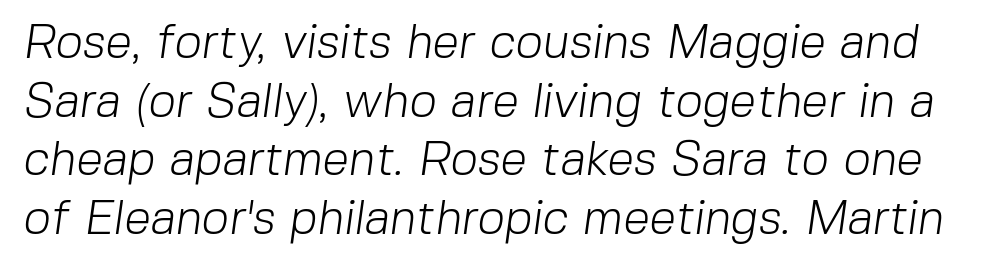
{"serif": "no", "bold": "no", "weight": "light", "width": "normal", "stroke_contrast": "low", "x_height": "medium", "monospaced": "no", "underline": "no", "line_spacing_ratio": 1.22, "letter_spacing": "normal", "letter_spacing_em": 0.0, "glyph_px": 48}
